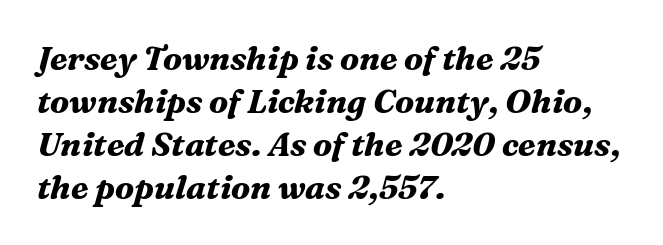
The image shows 33 px bold serif type, italic (leaning right); set left-aligned, normal line spacing (1.3x), normal letter spacing, not underlined; medium stroke contrast and a medium x-height.
